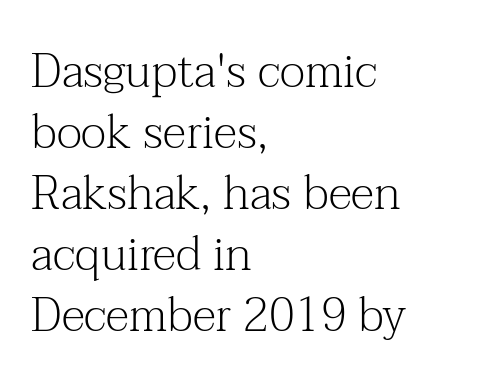
The image shows 47 px light serif type, upright; set left-aligned, normal line spacing (1.3x), normal letter spacing, not underlined; medium stroke contrast and a medium x-height.
